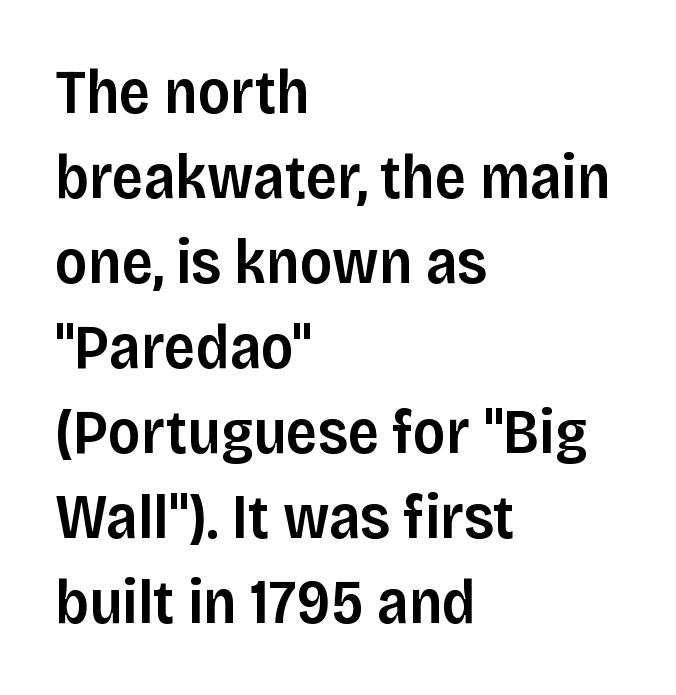
The image shows 62 px semibold sans-serif type, upright; set left-aligned, normal line spacing (1.37x), normal letter spacing, not underlined; low stroke contrast and a large x-height.
